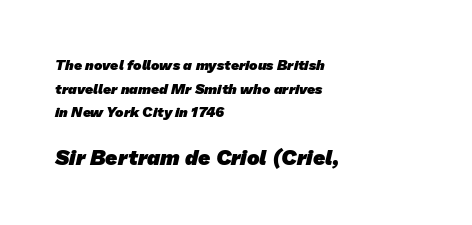
Caption: upper text group reduced, lower text group enlarged. A student would call this left alignment; a typographer would say flush left, rag right. Emphasis by weight is at full strength: bold. Standard letterfit; no display-style spreading of the glyphs. This sample keeps an unexceptional amount of space between lines. Words float on clear page, feet unadorned.
